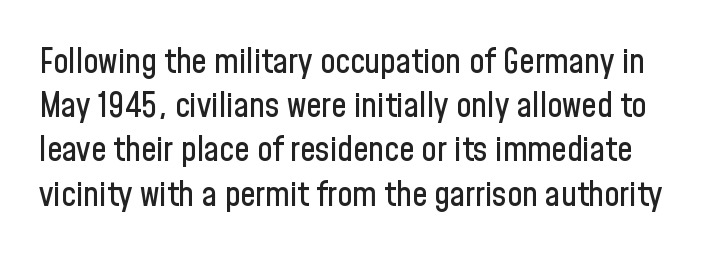
Q: Is the text italic (slanted)? A: No, it is upright.
Q: Is the typeface a serif or a sans-serif typeface? A: Sans-serif.
Q: Is the text underlined? A: No.
Q: Is the spacing between letters normal or unusually wide? A: Normal.
Q: Is the spacing between lines tight, normal or loose? A: Normal.
Q: Width (condensed, normal, or wide)? A: Condensed.
Q: Stroke contrast? A: Low.
Q: x-height? A: Medium.
Q: Monospaced? A: No.
